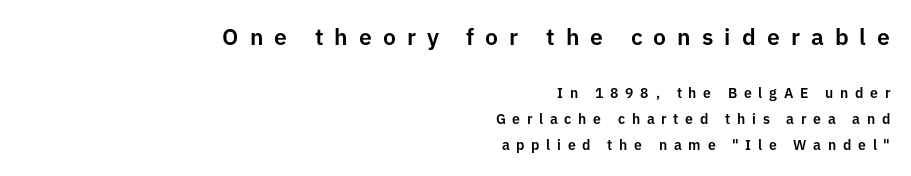
The image shows 23 px text type, upright; set right-aligned, line spacing 1.88x, unusually wide letter spacing (+0.48 em), not underlined; the first (top) block is 1.64x larger.
